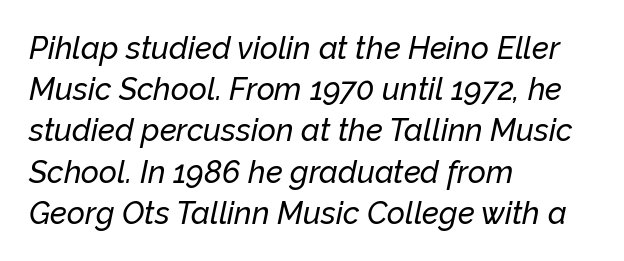
Q: Is the text italic (slanted)? A: Yes, it leans right by about 12 degrees.
Q: Is the text underlined? A: No.
Q: How is the paragraph aligned? A: Left-aligned.
Q: Is the spacing between letters normal or unusually wide? A: Normal.
Q: Is the spacing between lines tight, normal or loose? A: Normal.
Q: Width (condensed, normal, or wide)? A: Normal.
Q: Stroke contrast? A: Low.
Q: x-height? A: Medium.
Q: Monospaced? A: No.
